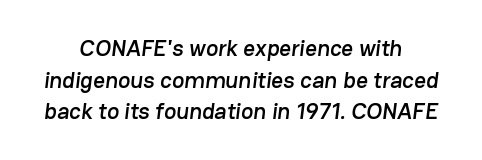
These lines stack symmetrically, like a column narrowing and widening about its center. What stands out about the letter spacing? Nothing — it is the standard amount. The space directly below the letters is spotless. Reading down the column, the eye jumps a familiar distance to each next line.
